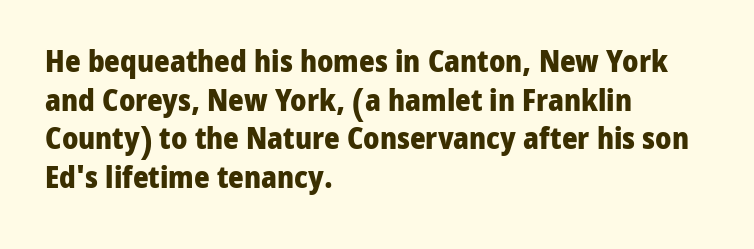
Q: Is the text bold? A: Yes.
Q: Is the text italic (slanted)? A: No, it is upright.
Q: Is the typeface a serif or a sans-serif typeface? A: Sans-serif.
Q: Is the text underlined? A: No.
Q: How is the paragraph aligned? A: Left-aligned.
Q: Is the spacing between letters normal or unusually wide? A: Normal.
Q: Is the spacing between lines tight, normal or loose? A: Normal.
Q: Width (condensed, normal, or wide)? A: Normal.
Q: Stroke contrast? A: Low.
Q: x-height? A: Medium.
Q: Monospaced? A: No.
